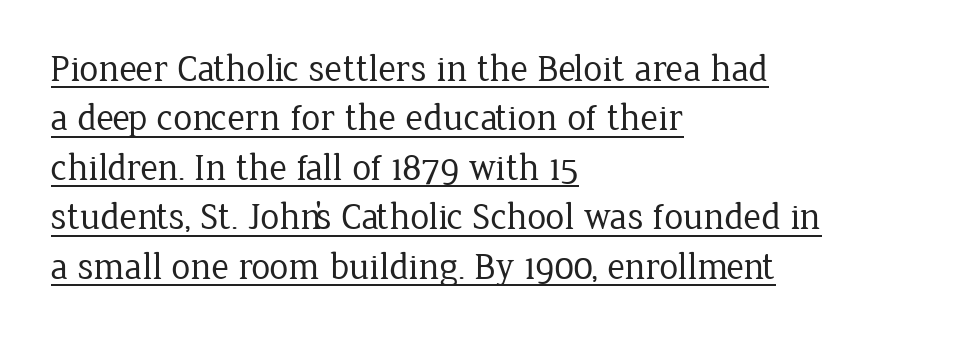
The rendering uses natural spacing where letterforms have individual widths. This is roman type, the default non-slanted kind. Is this a heavy cut? Hardly; it is regular or lighter. The glyphs are accompanied by a horizontal stroke just below them. The lines sit at an ordinary, default distance from one another. A serif font was chosen for this passage.
